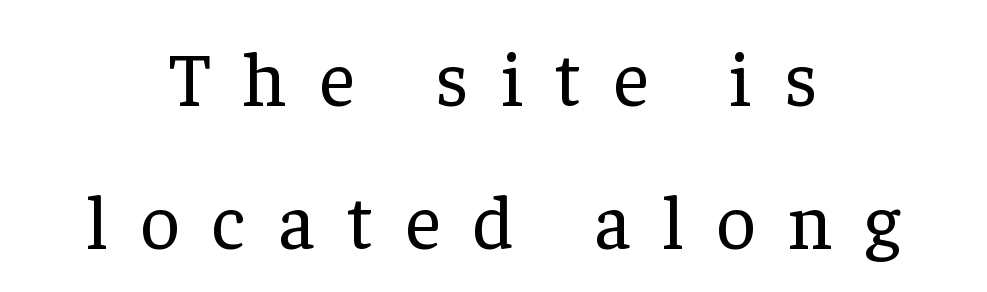
Q: Is the text bold? A: No.
Q: Is the text italic (slanted)? A: No, it is upright.
Q: Is the typeface a serif or a sans-serif typeface? A: Serif.
Q: Is the text underlined? A: No.
Q: How is the paragraph aligned? A: Centered.
Q: Is the spacing between letters normal or unusually wide? A: Unusually wide.
Q: Width (condensed, normal, or wide)? A: Normal.
Q: Stroke contrast? A: Low.
Q: x-height? A: Medium.
Q: Monospaced? A: No.
